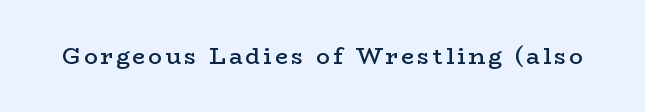
If you drew a line through each stem, it would be perfectly vertical. A bit beefed up — I'd call it semibold rather than bold. Just letters on the line, the space beneath them empty.
